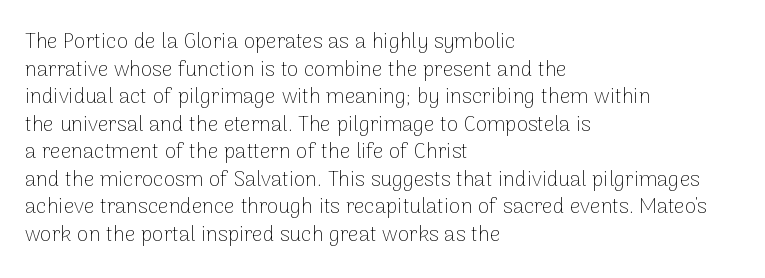
{"italic": "no", "bold": "no", "underline": "no", "align": "left", "line_spacing": "normal", "line_spacing_ratio": 1.31, "letter_spacing": "normal", "letter_spacing_em": 0.0, "glyph_px": 21}
